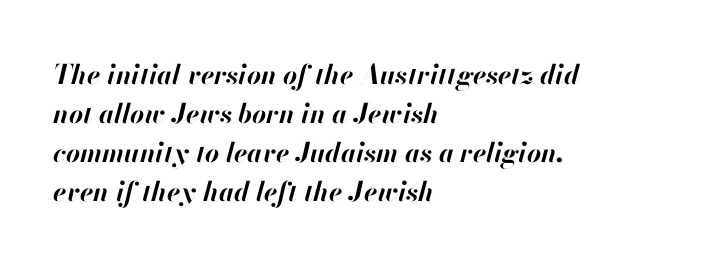
Q: Is the text bold? A: Yes.
Q: Is the text italic (slanted)? A: Yes, it leans right by about 13 degrees.
Q: Is the text underlined? A: No.
Q: How is the paragraph aligned? A: Left-aligned.
Q: Is the spacing between letters normal or unusually wide? A: Normal.
Q: Is the spacing between lines tight, normal or loose? A: Normal.
